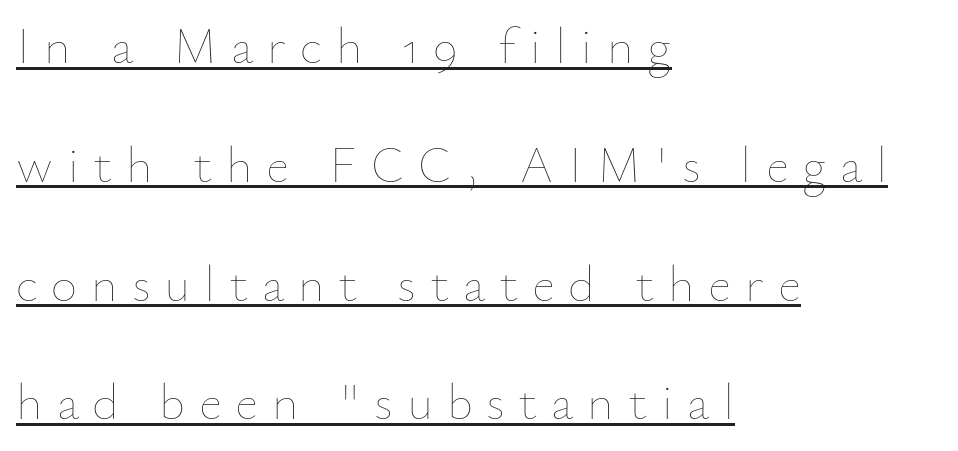
Q: Is the text bold? A: No.
Q: Is the text italic (slanted)? A: No, it is upright.
Q: Is the text underlined? A: Yes.
Q: How is the paragraph aligned? A: Left-aligned.
Q: Is the spacing between letters normal or unusually wide? A: Unusually wide.
Q: Is the spacing between lines tight, normal or loose? A: Loose.
Q: Width (condensed, normal, or wide)? A: Normal.
Q: Stroke contrast? A: Low.
Q: x-height? A: Small.
Q: Monospaced? A: No.
